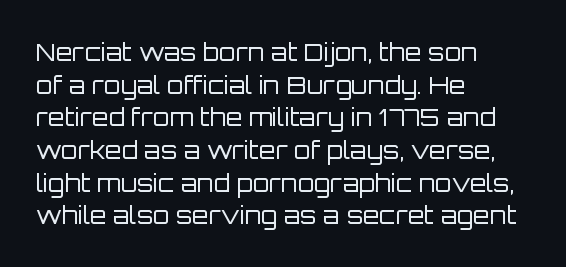
The image shows 24 px text type, upright; set left-aligned, normal line spacing (1.36x), normal letter spacing, not underlined.
